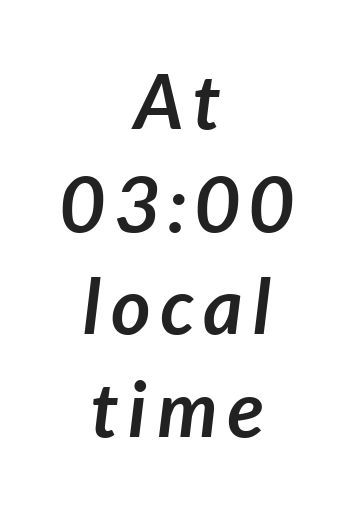
The image shows 76 px semibold type, italic (leaning right); set centered, normal line spacing (1.35x), not underlined; low stroke contrast and a medium x-height.
